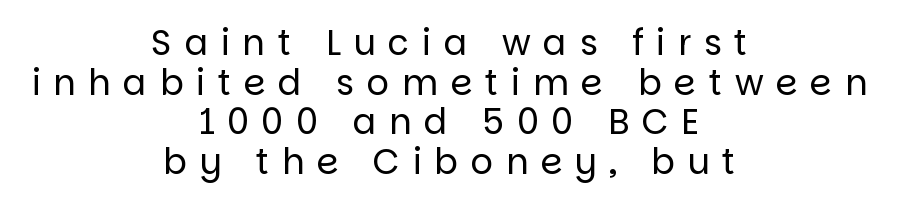
The image shows 35 px regular-weight sans-serif type, upright; set centered, tight line spacing (1.13x), unusually wide letter spacing (+0.36 em), not underlined; low stroke contrast and a large x-height.
